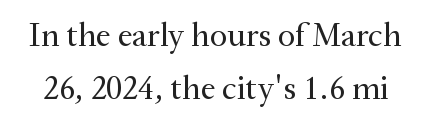
The passage shown is typed in a proportional face where columns would drift. Posture: vertical. The weight tops out at a normal text grade. Summary of vertical rhythm: regular, with standard interline spacing.
